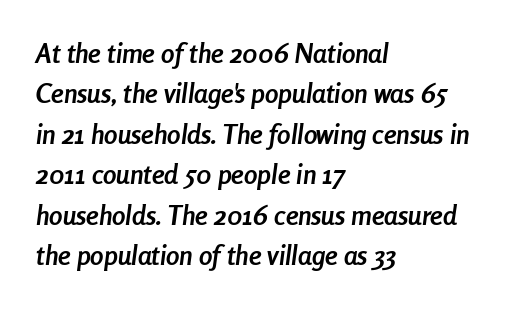
The image shows 27 px bold type, italic (leaning right); set left-aligned, normal line spacing (1.5x), normal letter spacing, not underlined.
